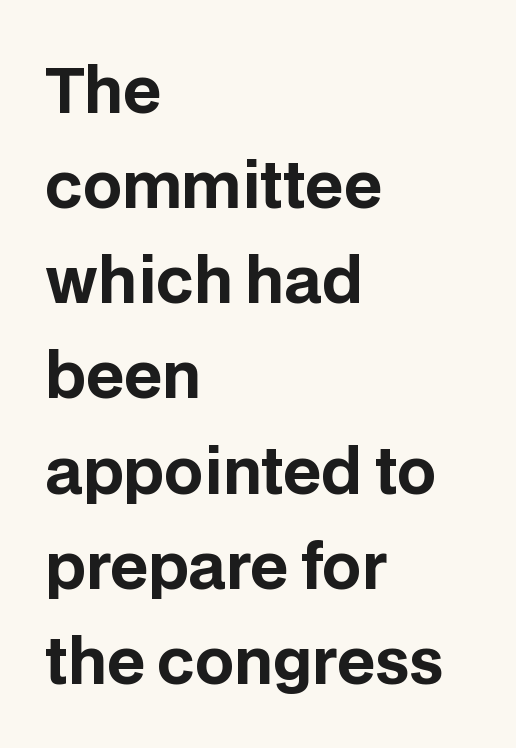
The image shows 61 px bold sans-serif type, upright; set left-aligned, normal line spacing (1.56x), normal letter spacing, not underlined; low stroke contrast and a large x-height.
